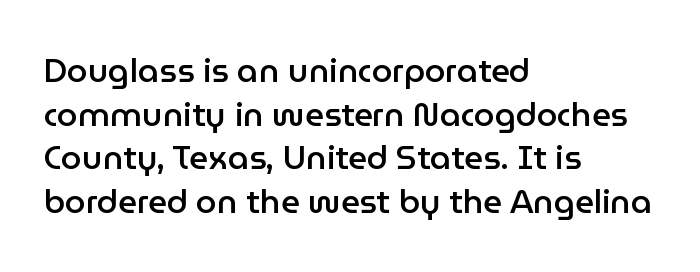
Q: Is the text bold? A: Semi-bold.
Q: Is the text italic (slanted)? A: No, it is upright.
Q: Is the typeface a serif or a sans-serif typeface? A: Sans-serif.
Q: Is the text underlined? A: No.
Q: How is the paragraph aligned? A: Left-aligned.
Q: Is the spacing between letters normal or unusually wide? A: Normal.
Q: Is the spacing between lines tight, normal or loose? A: Normal.
Q: Width (condensed, normal, or wide)? A: Normal.
Q: Stroke contrast? A: Low.
Q: x-height? A: Medium.
Q: Monospaced? A: No.
